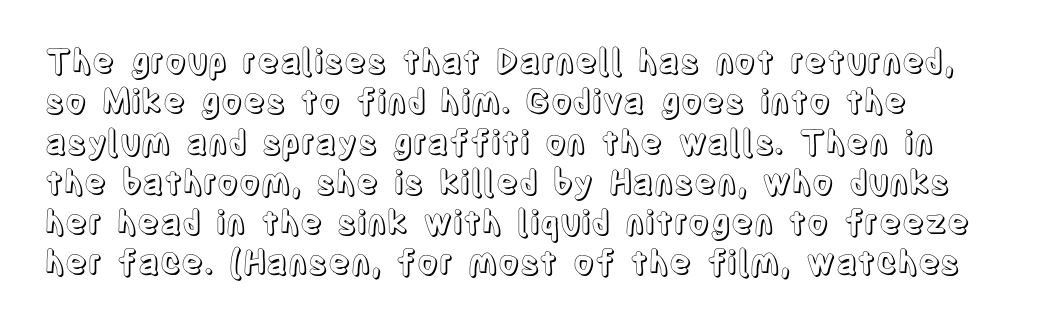
Q: Is the text italic (slanted)? A: No, it is upright.
Q: Is the text underlined? A: No.
Q: How is the paragraph aligned? A: Left-aligned.
Q: Is the spacing between letters normal or unusually wide? A: Normal.
Q: Width (condensed, normal, or wide)? A: Condensed.
Q: x-height? A: Large.
Q: Monospaced? A: No.
